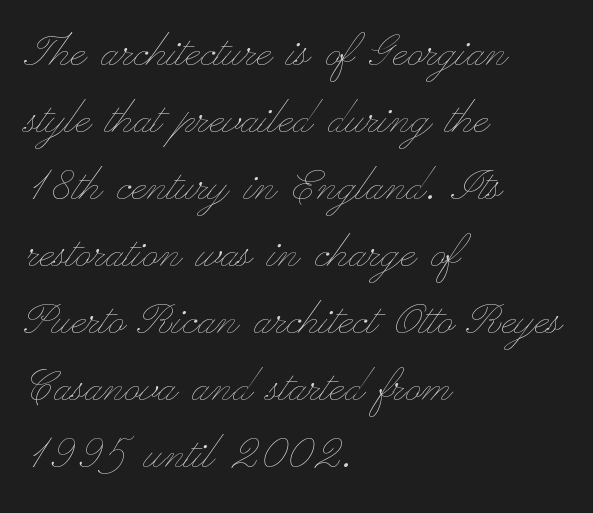
Q: Is the text bold? A: No.
Q: Is the text italic (slanted)? A: Yes.
Q: Is the text underlined? A: No.
Q: How is the paragraph aligned? A: Left-aligned.
Q: Is the spacing between letters normal or unusually wide? A: Normal.
Q: Width (condensed, normal, or wide)? A: Wide.
Q: Stroke contrast? A: Low.
Q: x-height? A: Small.
Q: Monospaced? A: No.
